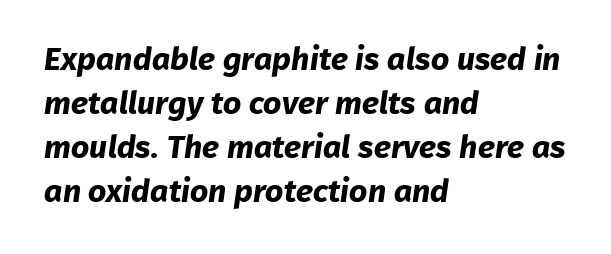
The typesetting leans heavy: a genuine bold. The leading is moderate, giving the passage an even texture. The space directly below the letters is spotless. Caption: multi-line text, flush left, ragged right. You could not count columns in this text — the font is proportionally spaced.
